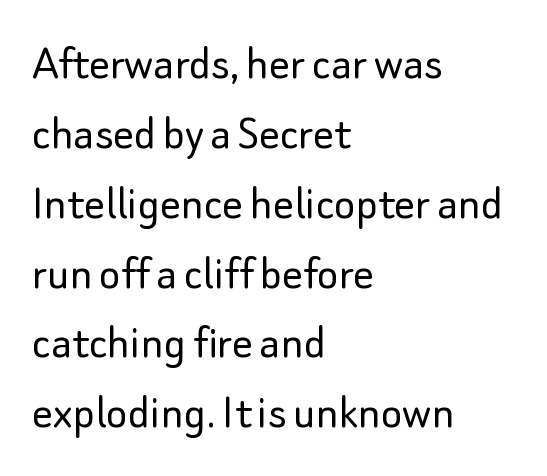
Lines of text with bare space underneath. In terms of letterform style, serifs are entirely absent. Leading: standard. Default kerning and tracking; the words read as compact shapes. Does the copy run flush right? No — it runs flush left.
